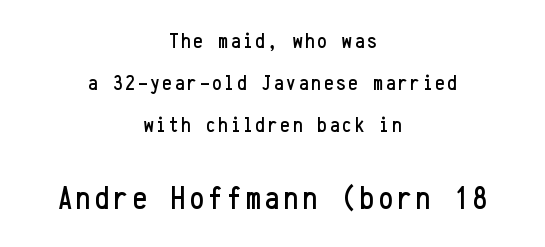
This sample has the even, mechanical cadence of fixed-width lettering. Visually the block forms a symmetrical silhouette, jagged on both flanks. The zone under the glyphs is completely vacant. A typesetter would label this face a sans. Posture: straight, roman, zero tilt.
